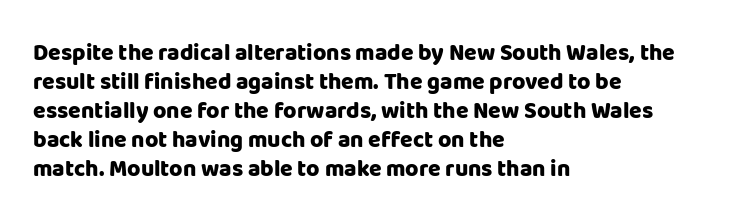
Q: Is the text bold? A: Yes.
Q: Is the text italic (slanted)? A: No, it is upright.
Q: Is the text underlined? A: No.
Q: How is the paragraph aligned? A: Left-aligned.
Q: Is the spacing between letters normal or unusually wide? A: Normal.
Q: Is the spacing between lines tight, normal or loose? A: Normal.
